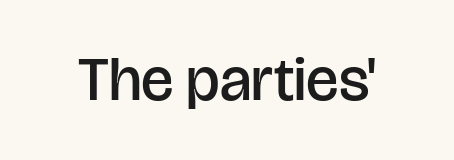
{"serif": "no", "italic": "no", "bold": "semi", "weight": "semibold", "width": "normal", "stroke_contrast": "low", "x_height": "large", "monospaced": "no", "underline": "no", "letter_spacing": "normal", "letter_spacing_em": 0.0, "glyph_px": 61}
